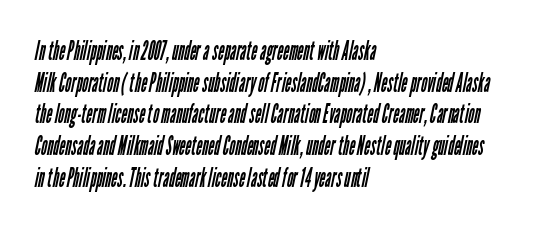
Q: Is the text bold? A: No.
Q: Is the text underlined? A: No.
Q: How is the paragraph aligned? A: Left-aligned.
Q: Is the spacing between letters normal or unusually wide? A: Normal.
